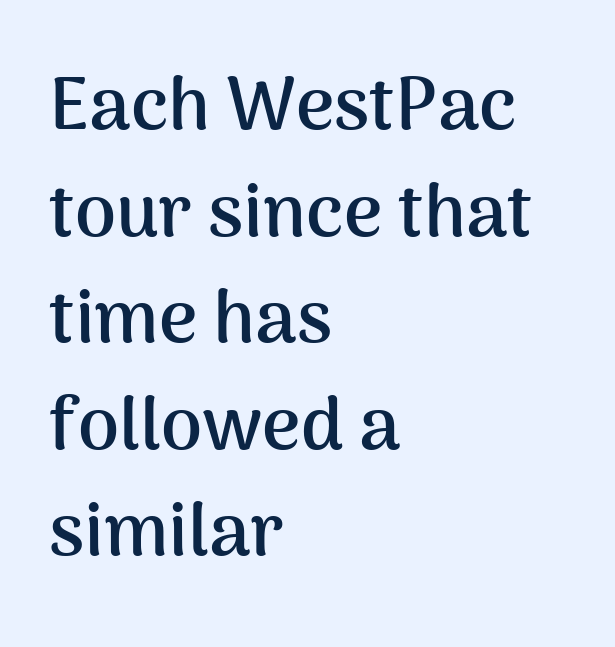
The image shows 74 px semibold sans-serif type, upright; set left-aligned, normal line spacing (1.44x), normal letter spacing, not underlined; medium stroke contrast and a medium x-height.
